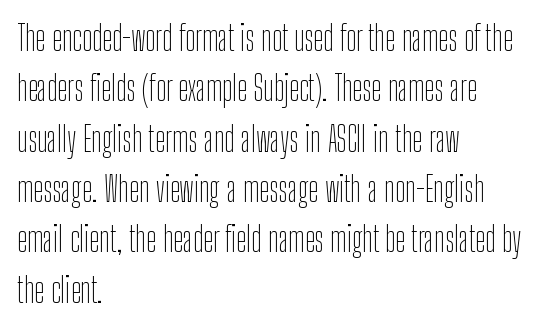
The image shows 34 px thin, condensed sans-serif type, upright; set left-aligned, normal line spacing (1.48x), normal letter spacing, not underlined; low stroke contrast and a medium x-height.
